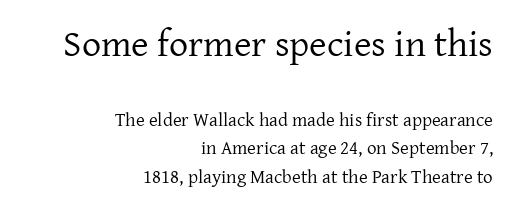
The image shows 38 px regular-weight serif type, upright; set right-aligned, normal line spacing (1.49x), normal letter spacing, not underlined; the first (top) block is 2.0x larger; low stroke contrast and a medium x-height.
